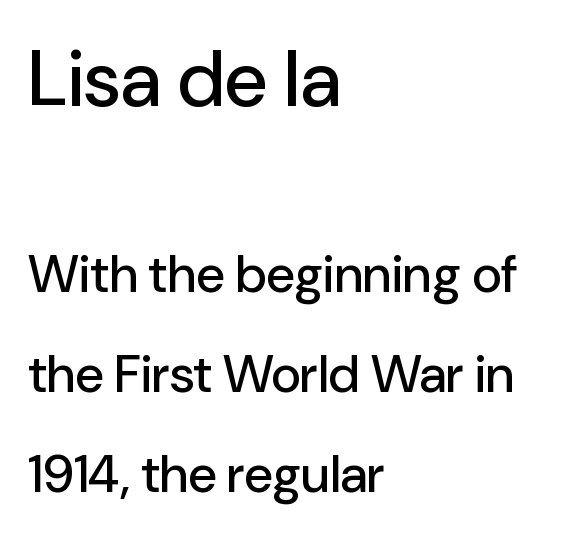
This sample is left-justified, so line endings fall wherever the words run out. A typesetter would label this face a sans. Honestly, there is no underline to notice here at all. Do the characters align in a grid? No, the font is proportional. The line texture is even and compact thanks to regular tracking. This sample trades compactness for vertical openness between lines.
